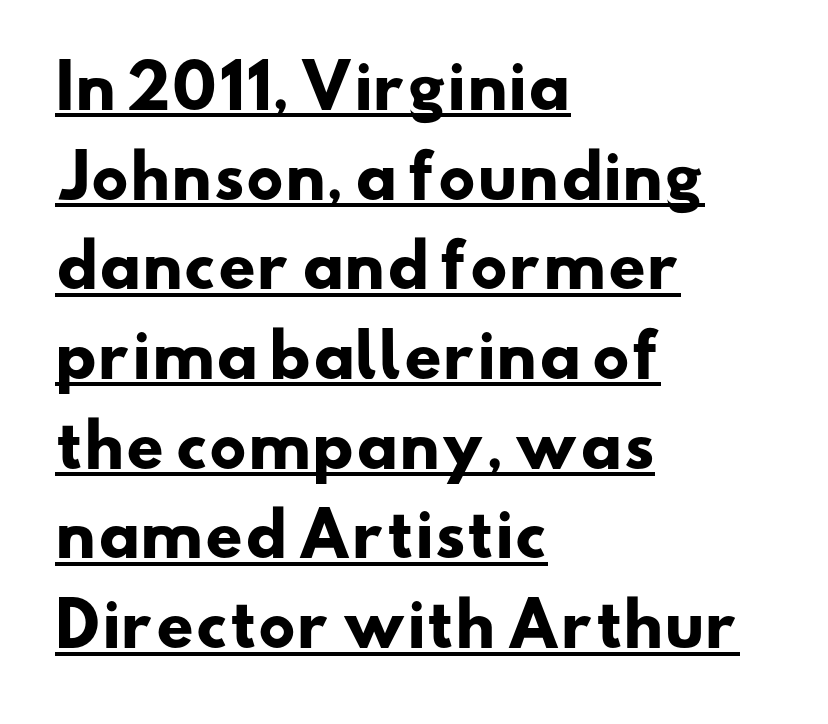
Q: Is the text bold? A: Yes.
Q: Is the typeface a serif or a sans-serif typeface? A: Sans-serif.
Q: Is the text underlined? A: Yes.
Q: How is the paragraph aligned? A: Left-aligned.
Q: Is the spacing between letters normal or unusually wide? A: Normal.
Q: Is the spacing between lines tight, normal or loose? A: Normal.
Q: Width (condensed, normal, or wide)? A: Wide.
Q: Stroke contrast? A: Low.
Q: x-height? A: Small.
Q: Monospaced? A: No.
